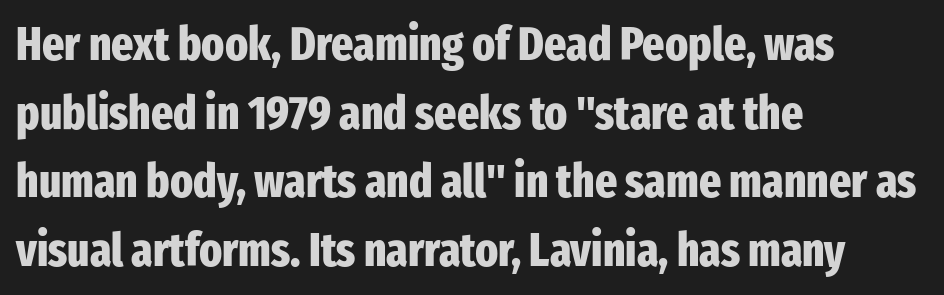
Think of a printed novel: that variable character pitch is what you see here. The block of text has a typical density, with ordinary space between rows. The glyphs in this specimen are sans serif. The setting favours the left margin, as ordinary paragraphs usually do.
